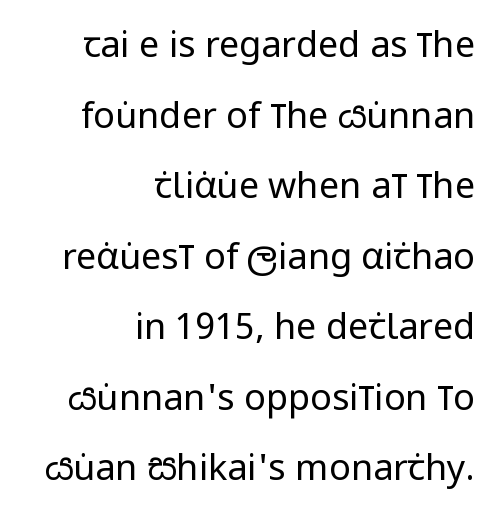
The image shows 36 px regular-weight, condensed sans-serif type, upright; set right-aligned, loose line spacing (1.96x), normal letter spacing, not underlined; low stroke contrast and a large x-height.
